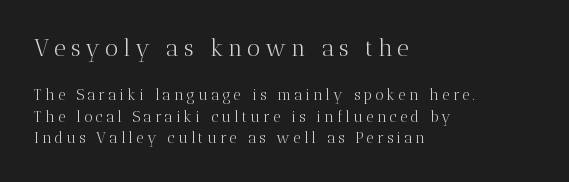
Q: Is the text bold? A: No.
Q: Is the text italic (slanted)? A: No, it is upright.
Q: Is the text underlined? A: No.
Q: How is the paragraph aligned? A: Left-aligned.
Q: Is the spacing between letters normal or unusually wide? A: Unusually wide.
Q: Is the spacing between lines tight, normal or loose? A: Normal.
Q: Which block of text is set in a larger size, the first (top) or the second (bottom)? A: The first (top) one.
